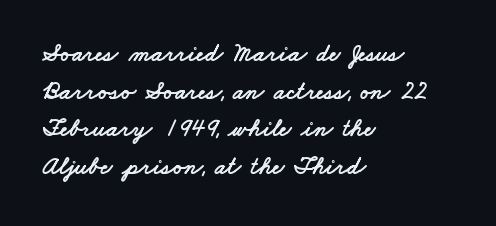
{"underline": "no", "align": "left", "line_spacing": "normal", "line_spacing_ratio": 1.51, "letter_spacing": "normal", "letter_spacing_em": 0.0, "glyph_px": 25}
